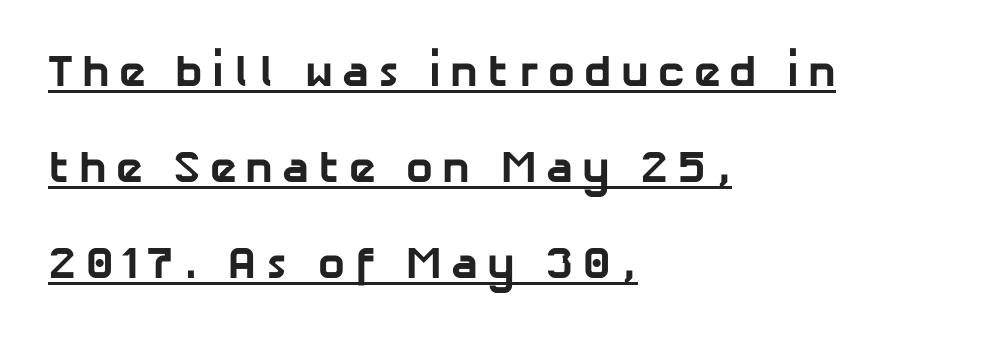
The image shows 45 px bold sans-serif type; set left-aligned, loose line spacing (2.13x), unusually wide letter spacing (+0.2 em), underlined; low stroke contrast and a medium x-height.
